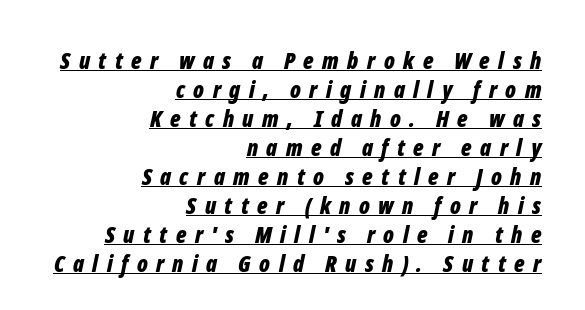
The image shows 23 px bold type, italic (leaning right); set right-aligned, normal line spacing (1.26x), unusually wide letter spacing (+0.37 em), underlined.
